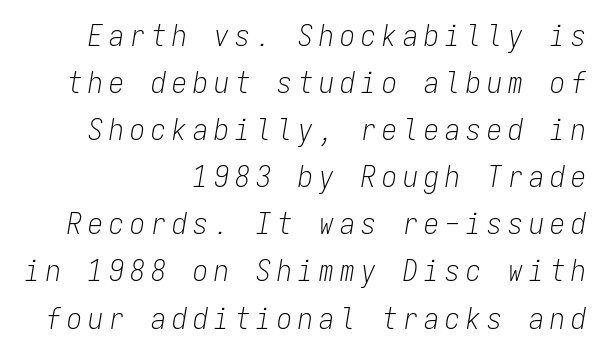
Between one letter and the next there's a generous, obvious gap. Honestly, the row spacing looks completely unremarkable. Layout note: lines flush right. This is oblique type, the kind used for emphasis or titles.
